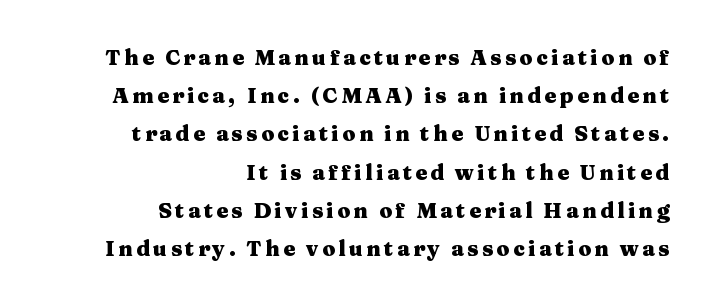
The passage shown is emphatically bold. Do the letters lean? They stand straight. The glyphs are unaccompanied by any horizontal stroke below them. A student would call this right alignment; a typographer would say flush right, rag left.
